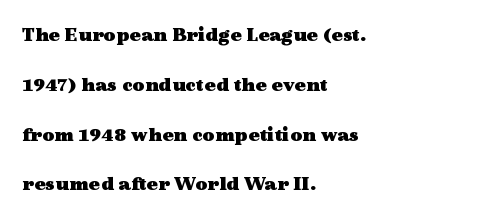
The image shows 21 px bold type, upright; set left-aligned, loose line spacing (2.37x), normal letter spacing, not underlined.
